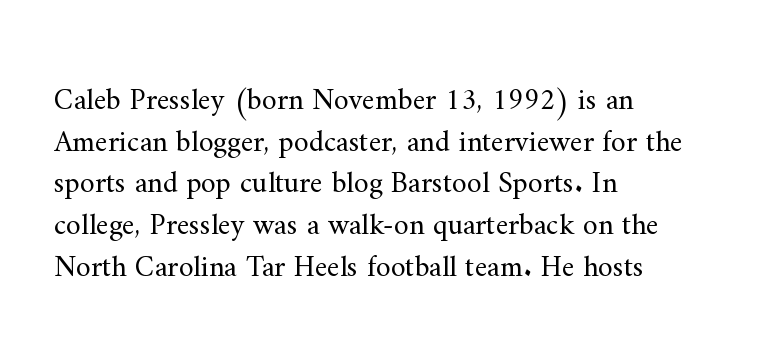
The image shows 30 px regular-weight serif type, upright; set left-aligned, normal line spacing (1.39x), normal letter spacing, not underlined; medium stroke contrast and a small x-height.
